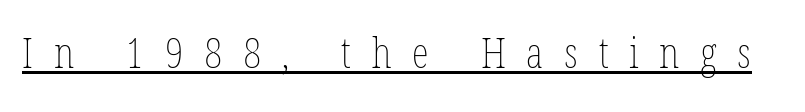
{"italic": "no", "bold": "no", "weight": "thin", "width": "condensed", "stroke_contrast": "low", "x_height": "medium", "monospaced": "no", "underline": "yes", "letter_spacing": "wide", "letter_spacing_em": 0.48, "glyph_px": 43}
